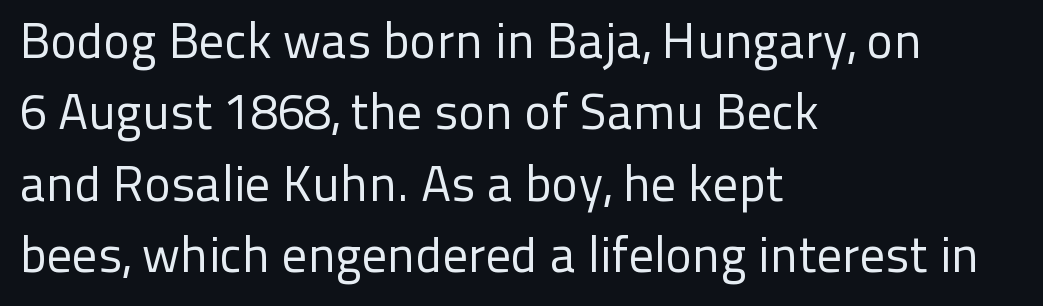
Evenly set lines give the paragraph a standard silhouette. Heft: none added — not bold. Tracking here is standard; glyphs follow each other at the usual distance. This rendering features lettering with no underline. Ordinary non-slanted type is in use. Observe the absence of serifs on each vertical stroke in this sample.
